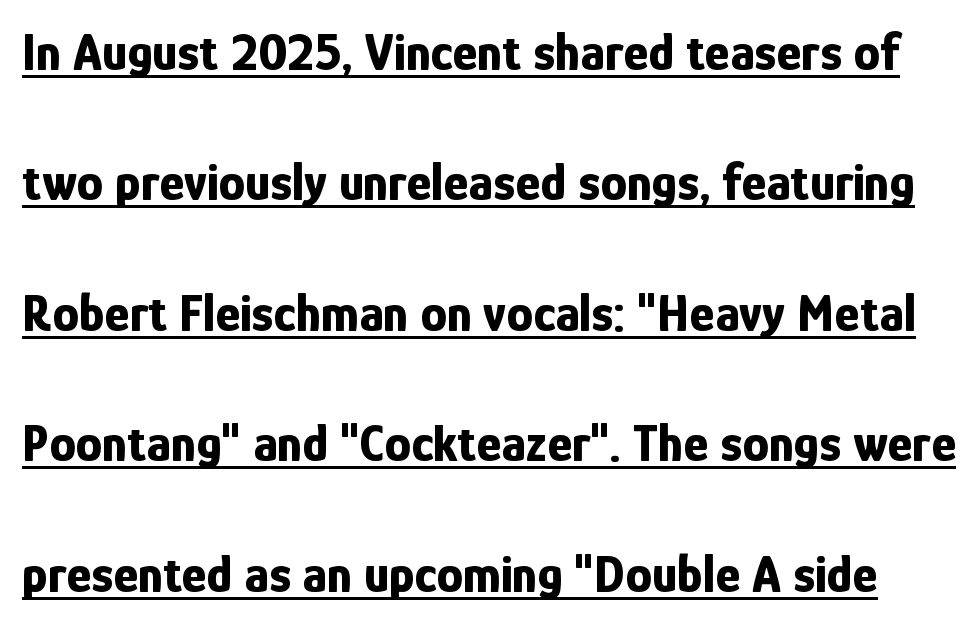
{"serif": "no", "italic": "no", "bold": "yes", "weight": "bold", "width": "condensed", "stroke_contrast": "low", "x_height": "medium", "monospaced": "no", "underline": "yes", "line_spacing": "loose", "line_spacing_ratio": 2.46, "letter_spacing": "normal", "letter_spacing_em": 0.0, "glyph_px": 53}
